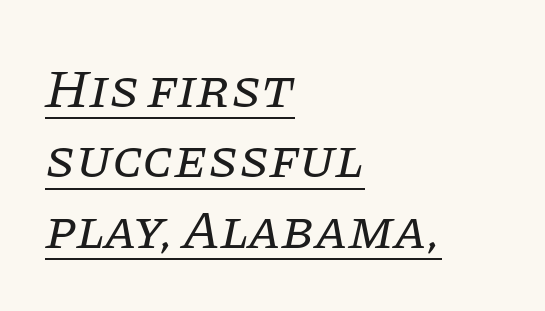
{"serif": "yes", "italic": "yes", "lean": "right", "slant_degrees": 11, "bold": "no", "weight": "regular", "width": "normal", "stroke_contrast": "low", "x_height": "large", "monospaced": "no", "underline": "yes", "align": "left", "line_spacing": "normal", "line_spacing_ratio": 1.28, "letter_spacing": "normal", "letter_spacing_em": 0.0, "glyph_px": 55}
